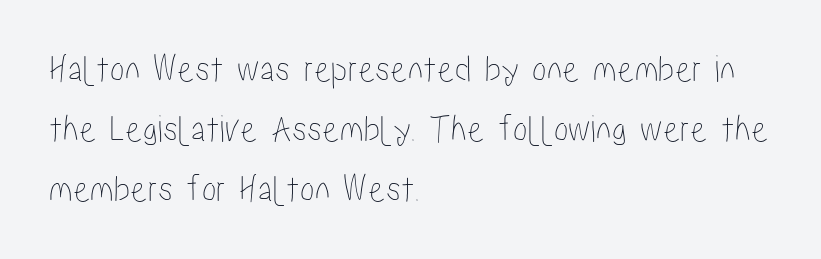
Q: Is the text italic (slanted)? A: No, it is upright.
Q: Is the text underlined? A: No.
Q: How is the paragraph aligned? A: Left-aligned.
Q: Is the spacing between letters normal or unusually wide? A: Normal.
Q: Is the spacing between lines tight, normal or loose? A: Normal.
Q: Width (condensed, normal, or wide)? A: Condensed.
Q: Stroke contrast? A: Low.
Q: x-height? A: Medium.
Q: Monospaced? A: No.
